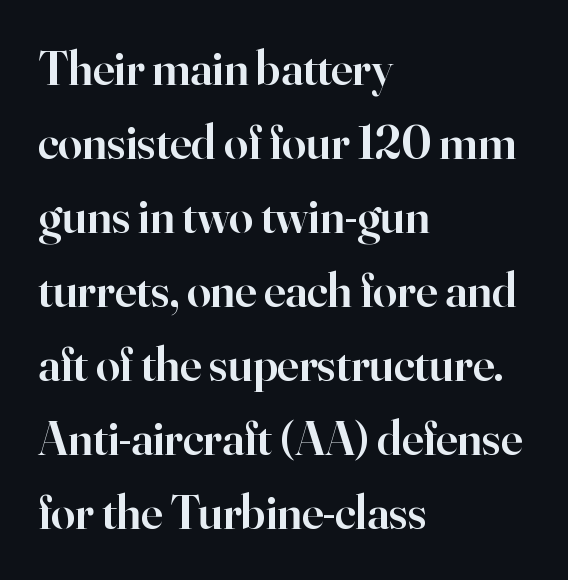
{"serif": "yes", "italic": "no", "bold": "semi", "weight": "semibold", "width": "normal", "stroke_contrast": "high", "x_height": "small", "monospaced": "no", "underline": "no", "align": "left", "line_spacing": "normal", "line_spacing_ratio": 1.54, "letter_spacing": "normal", "letter_spacing_em": 0.0, "glyph_px": 48}
